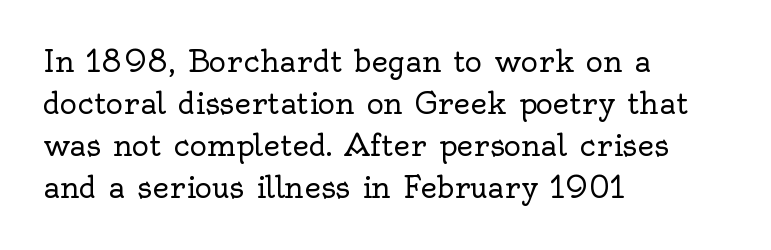
Q: Is the text bold? A: No.
Q: Is the text italic (slanted)? A: No, it is upright.
Q: Is the typeface a serif or a sans-serif typeface? A: Serif.
Q: Is the text underlined? A: No.
Q: How is the paragraph aligned? A: Left-aligned.
Q: Is the spacing between letters normal or unusually wide? A: Normal.
Q: Is the spacing between lines tight, normal or loose? A: Normal.
Q: Width (condensed, normal, or wide)? A: Normal.
Q: x-height? A: Small.
Q: Monospaced? A: No.
